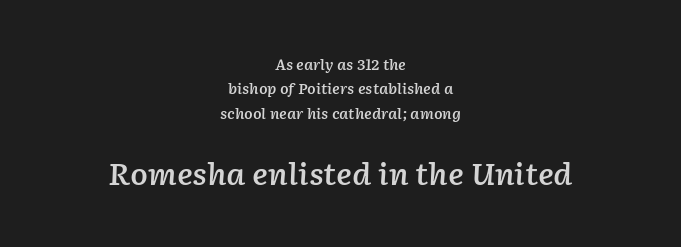
Q: Is the text bold? A: Semi-bold.
Q: Is the text italic (slanted)? A: Yes, it leans right by about 2 degrees.
Q: Is the text underlined? A: No.
Q: How is the paragraph aligned? A: Centered.
Q: Is the spacing between letters normal or unusually wide? A: Normal.
Q: Which block of text is set in a larger size, the first (top) or the second (bottom)? A: The second (bottom) one.
Q: Width (condensed, normal, or wide)? A: Normal.
Q: Stroke contrast? A: Low.
Q: x-height? A: Medium.
Q: Monospaced? A: No.
